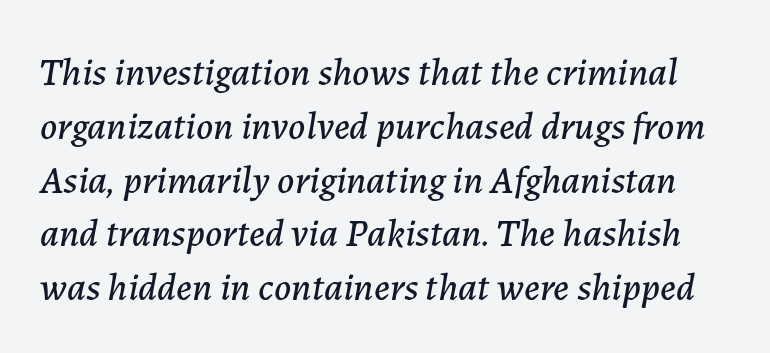
The image shows 39 px text type, italic (leaning right); set normal line spacing (1.38x), normal letter spacing, not underlined; low stroke contrast and a medium x-height.
